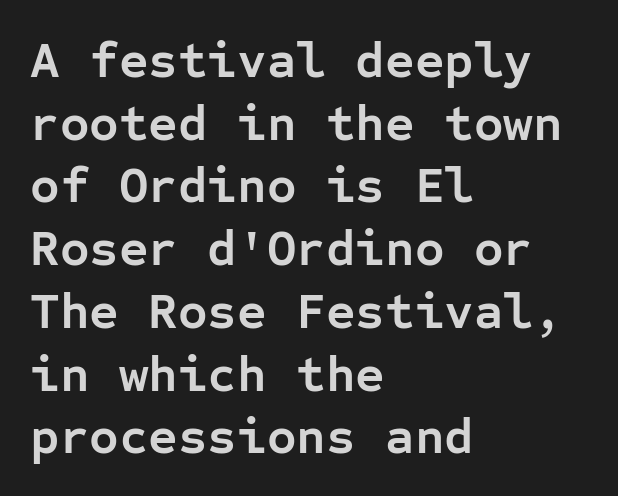
Q: Is the text bold? A: Yes.
Q: Is the text italic (slanted)? A: No, it is upright.
Q: Is the typeface a serif or a sans-serif typeface? A: Sans-serif.
Q: Is the text underlined? A: No.
Q: How is the paragraph aligned? A: Left-aligned.
Q: Is the spacing between letters normal or unusually wide? A: Normal.
Q: Width (condensed, normal, or wide)? A: Normal.
Q: Stroke contrast? A: Low.
Q: x-height? A: Medium.
Q: Monospaced? A: Yes.
